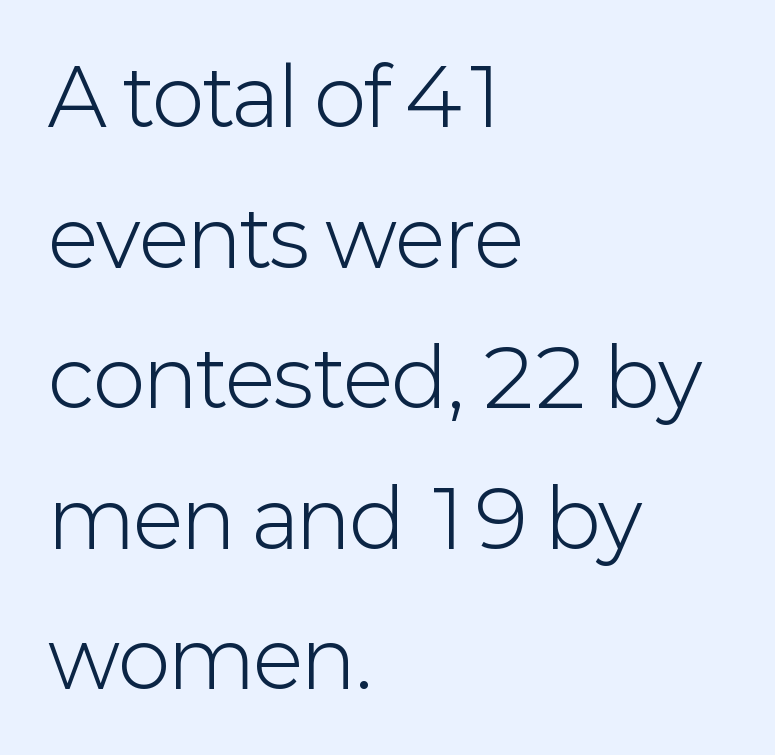
{"serif": "no", "italic": "no", "bold": "no", "weight": "light", "width": "normal", "stroke_contrast": "low", "x_height": "medium", "monospaced": "no", "underline": "no", "align": "left", "line_spacing_ratio": 1.78, "letter_spacing": "normal", "letter_spacing_em": 0.0, "glyph_px": 79}
